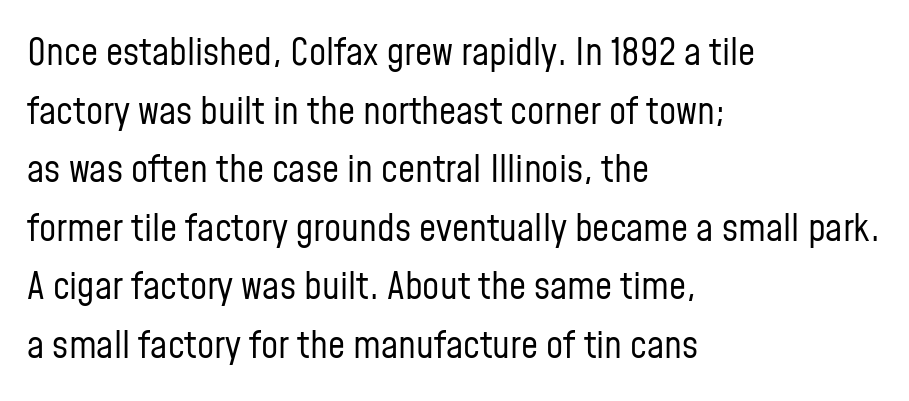
Q: Is the text bold? A: No.
Q: Is the text italic (slanted)? A: No, it is upright.
Q: Is the typeface a serif or a sans-serif typeface? A: Sans-serif.
Q: Is the text underlined? A: No.
Q: How is the paragraph aligned? A: Left-aligned.
Q: Is the spacing between letters normal or unusually wide? A: Normal.
Q: Is the spacing between lines tight, normal or loose? A: Normal.
Q: Width (condensed, normal, or wide)? A: Condensed.
Q: Stroke contrast? A: Low.
Q: x-height? A: Medium.
Q: Monospaced? A: No.
